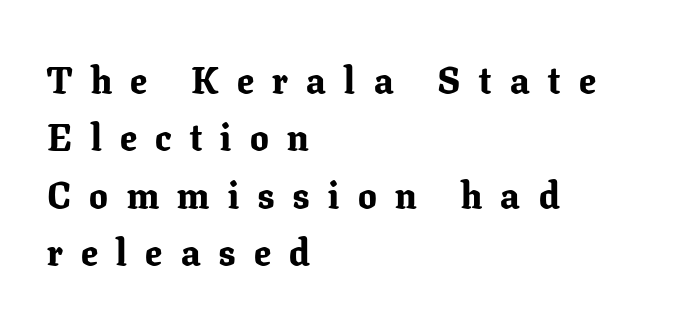
{"serif": "yes", "italic": "no", "bold": "yes", "weight": "bold", "width": "normal", "stroke_contrast": "low", "x_height": "medium", "monospaced": "no", "underline": "no", "align": "left", "line_spacing": "normal", "line_spacing_ratio": 1.55, "letter_spacing": "wide", "letter_spacing_em": 0.5, "glyph_px": 37}
